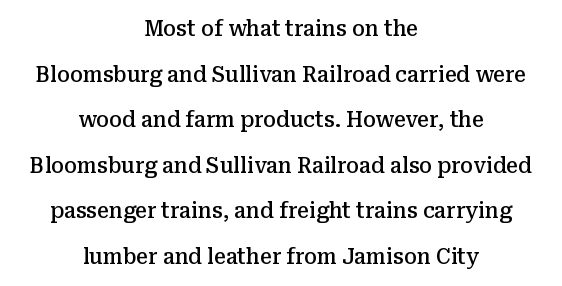
The image shows 21 px text type, upright; set centered, loose line spacing (2.17x), normal letter spacing, not underlined.
